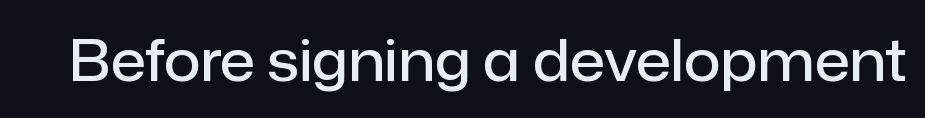
{"serif": "no", "italic": "no", "bold": "semi", "weight": "semibold", "width": "normal", "stroke_contrast": "low", "x_height": "medium", "monospaced": "no", "underline": "no", "letter_spacing": "normal", "letter_spacing_em": 0.0, "glyph_px": 57}
